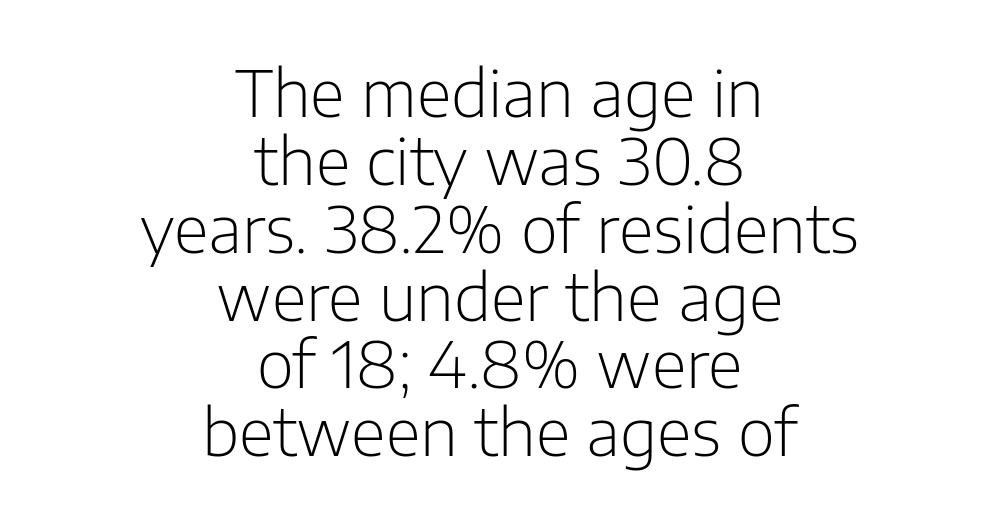
Q: Is the text bold? A: No.
Q: Is the text italic (slanted)? A: No, it is upright.
Q: Is the typeface a serif or a sans-serif typeface? A: Sans-serif.
Q: Is the text underlined? A: No.
Q: How is the paragraph aligned? A: Centered.
Q: Is the spacing between letters normal or unusually wide? A: Normal.
Q: Is the spacing between lines tight, normal or loose? A: Tight.
Q: Width (condensed, normal, or wide)? A: Normal.
Q: Stroke contrast? A: Low.
Q: x-height? A: Medium.
Q: Monospaced? A: No.
